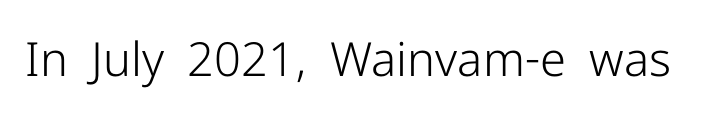
The image shows 47 px light sans-serif type, upright; set normal letter spacing, not underlined; low stroke contrast and a medium x-height.
